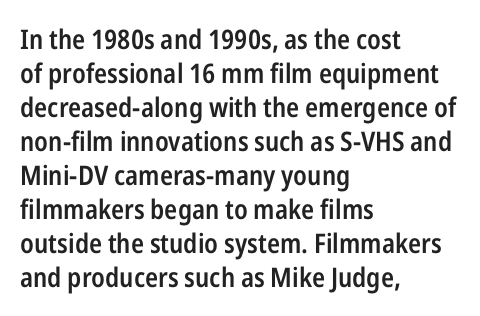
The image shows 27 px text type, upright; set left-aligned, normal line spacing (1.26x), normal letter spacing, not underlined.
